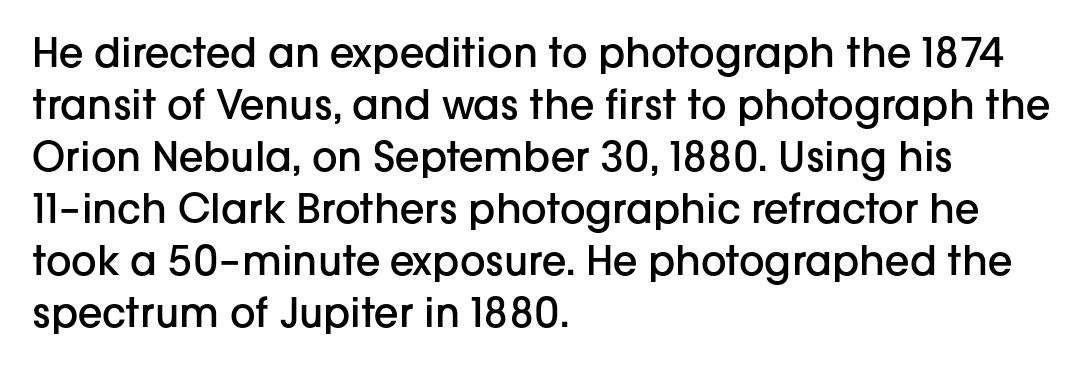
{"serif": "no", "italic": "no", "bold": "semi", "weight": "semibold", "width": "normal", "stroke_contrast": "low", "x_height": "medium", "monospaced": "no", "underline": "no", "align": "left", "line_spacing": "normal", "line_spacing_ratio": 1.3, "letter_spacing": "normal", "letter_spacing_em": 0.0, "glyph_px": 40}
